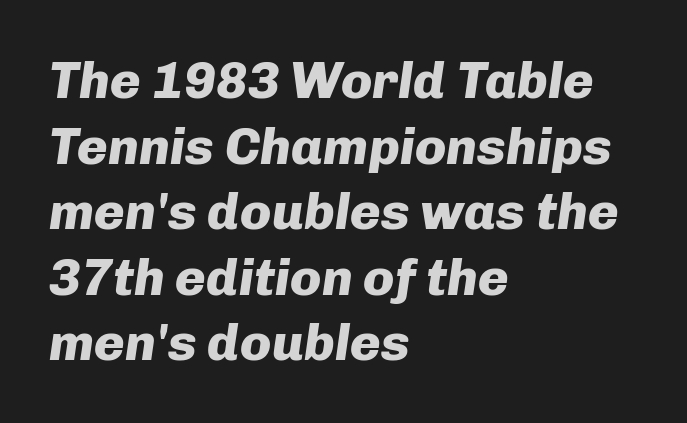
{"italic": "yes", "lean": "right", "slant_degrees": 8, "bold": "yes", "weight": "heavy", "width": "normal", "stroke_contrast": "low", "x_height": "medium", "monospaced": "no", "underline": "no", "align": "left", "line_spacing": "normal", "line_spacing_ratio": 1.26, "letter_spacing": "normal", "letter_spacing_em": 0.0, "glyph_px": 52}
